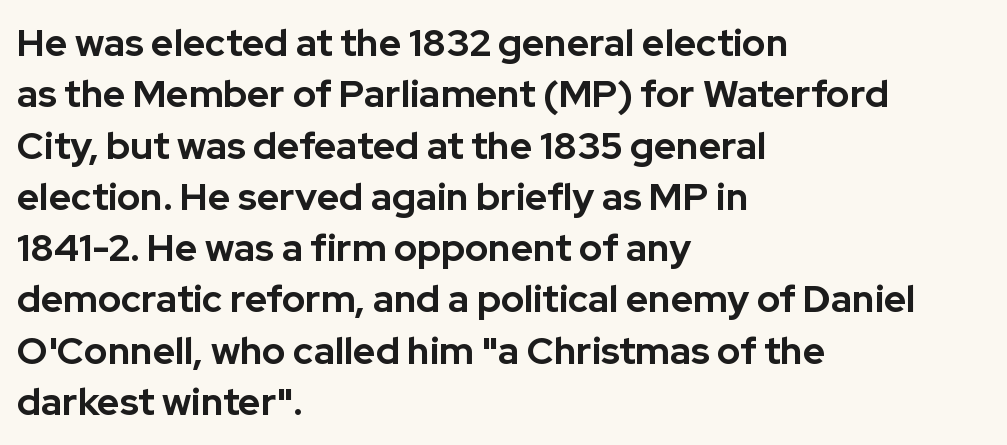
The image shows 38 px bold sans-serif type, upright; set left-aligned, normal line spacing (1.35x), normal letter spacing, not underlined; low stroke contrast and a medium x-height.
